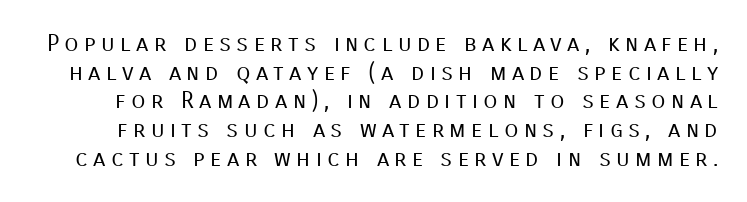
{"italic": "no", "bold": "no", "underline": "no", "line_spacing": "normal", "line_spacing_ratio": 1.25, "letter_spacing": "wide", "letter_spacing_em": 0.23, "glyph_px": 23}
